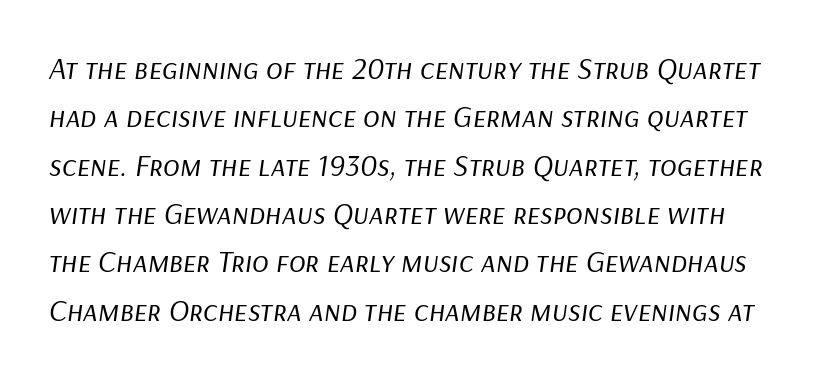
The image shows 31 px regular-weight type, italic (leaning right); set normal line spacing (1.56x), normal letter spacing, not underlined; low stroke contrast and a medium x-height.
